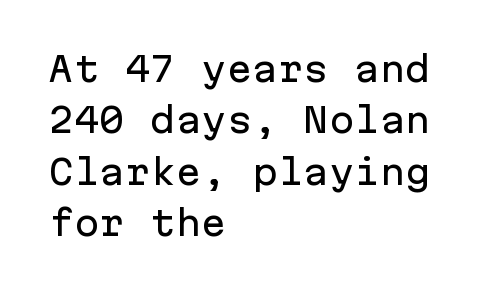
The image shows 34 px sans-serif type, upright, monospaced; set left-aligned, normal line spacing (1.51x), normal letter spacing, not underlined; low stroke contrast and a medium x-height.
